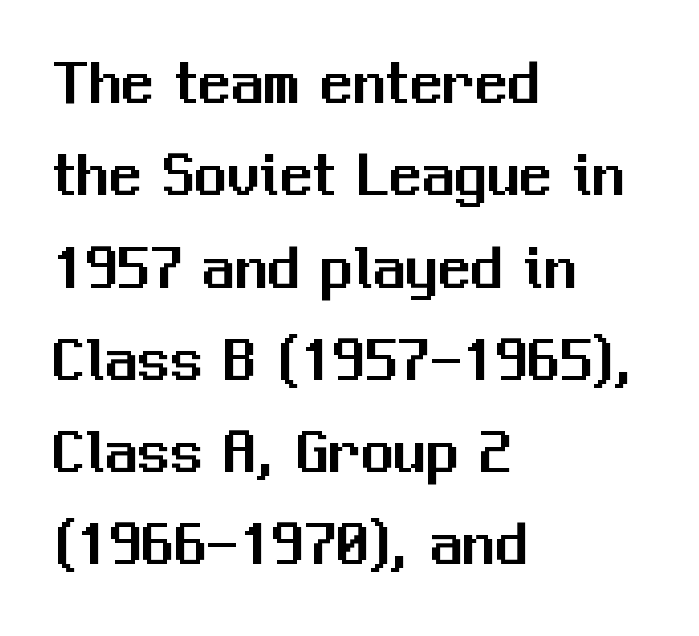
The image shows 65 px sans-serif type, upright; set left-aligned, normal line spacing (1.42x), normal letter spacing, not underlined; medium stroke contrast and a medium x-height.
